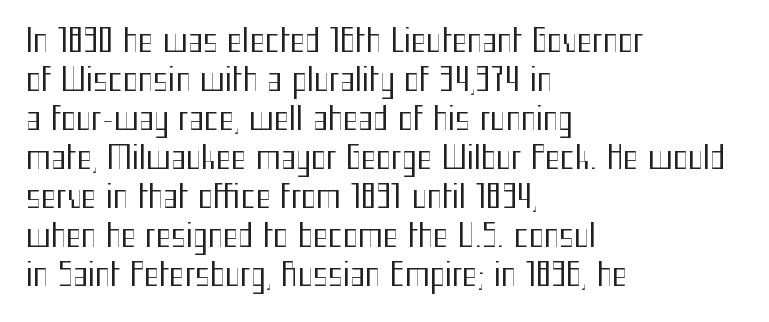
The image shows 32 px regular-weight, condensed sans-serif type, upright; set left-aligned, line spacing 1.22x, normal letter spacing, not underlined; medium stroke contrast and a medium x-height.
